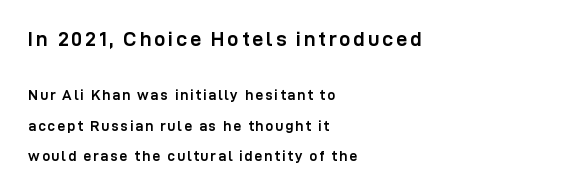
Block one is the big one; block two sits smaller underneath. Words float on clear page, feet unadorned. Short and long lines alike share a common starting point at left. Unlike italic type, these characters show no tilt at all. Thick stems and heavy bowls — unmistakably bold.
